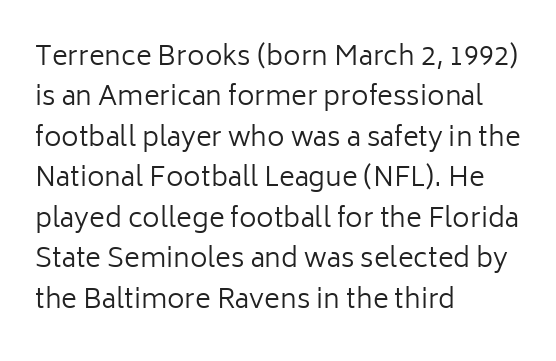
Q: Is the text bold? A: No.
Q: Is the text italic (slanted)? A: No, it is upright.
Q: Is the text underlined? A: No.
Q: How is the paragraph aligned? A: Left-aligned.
Q: Is the spacing between letters normal or unusually wide? A: Normal.
Q: Is the spacing between lines tight, normal or loose? A: Normal.
